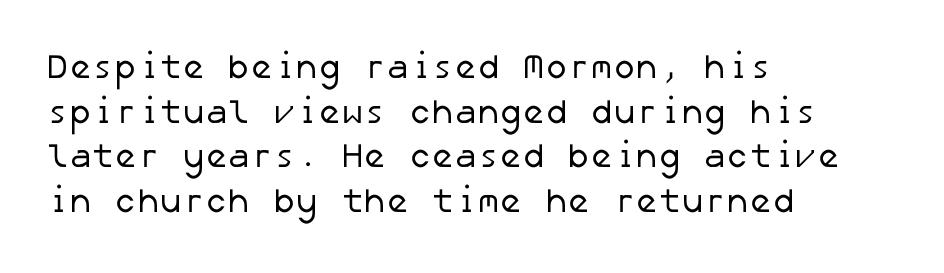
The image shows 34 px regular-weight sans-serif type; set left-aligned, normal line spacing (1.31x), normal letter spacing, not underlined; low stroke contrast and a medium x-height.
